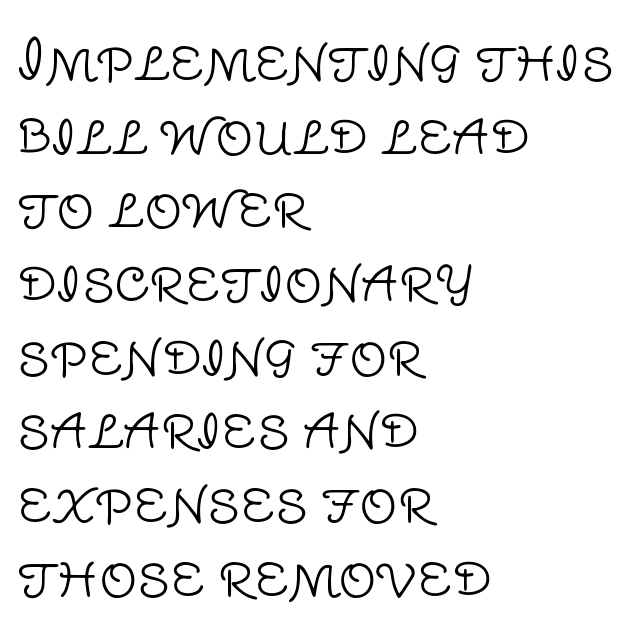
The image shows 53 px light sans-serif type; set left-aligned, normal line spacing (1.39x), normal letter spacing, not underlined; low stroke contrast and a large x-height.
